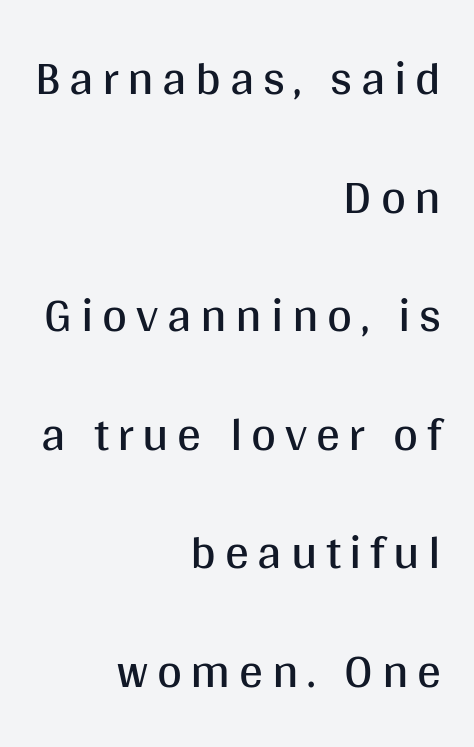
The image shows 48 px regular-weight sans-serif type, upright; set right-aligned, loose line spacing (2.47x), not underlined; medium stroke contrast and a large x-height.
